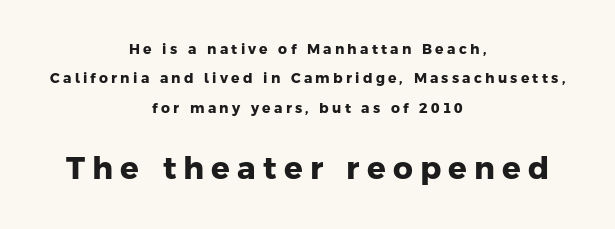
{"serif": "no", "bold": "yes", "weight": "heavy", "width": "normal", "stroke_contrast": "low", "x_height": "medium", "monospaced": "no", "underline": "no", "align": "center", "line_spacing": "loose", "line_spacing_ratio": 2.09, "letter_spacing": "wide", "letter_spacing_em": 0.23, "larger_block": "second", "size_ratio": 2.21, "glyph_px": 31}
